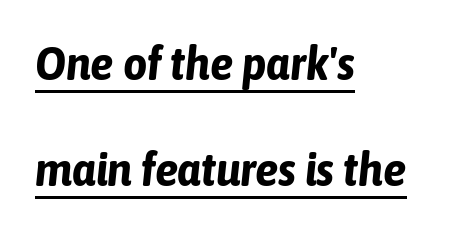
The image shows 47 px bold, condensed type, italic (leaning right); set left-aligned, loose line spacing (2.26x), normal letter spacing, underlined; low stroke contrast and a medium x-height.
